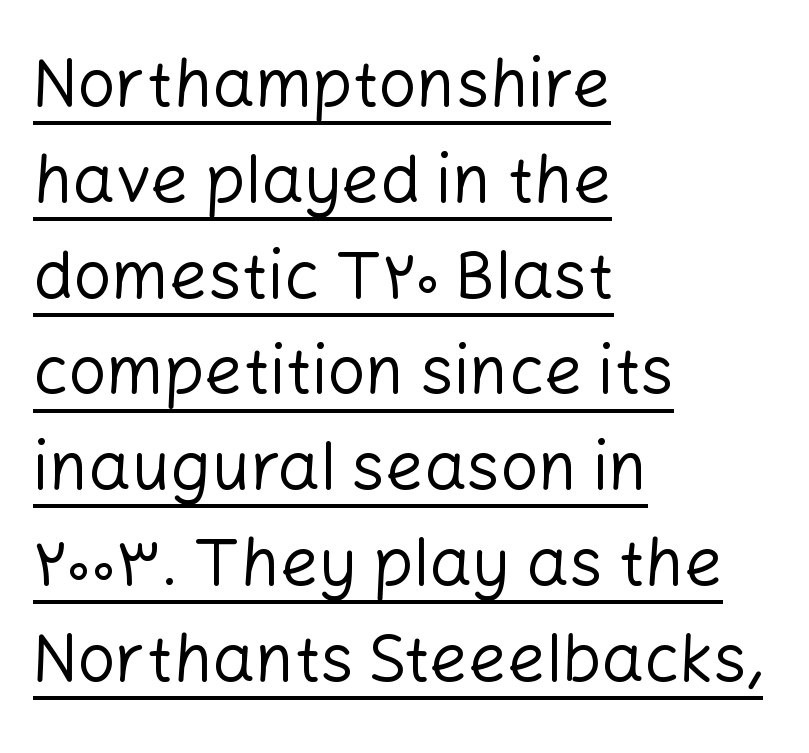
{"serif": "no", "italic": "no", "bold": "no", "weight": "regular", "width": "normal", "stroke_contrast": "low", "x_height": "medium", "monospaced": "no", "underline": "yes", "align": "left", "line_spacing": "normal", "line_spacing_ratio": 1.43, "letter_spacing": "normal", "letter_spacing_em": 0.0, "glyph_px": 67}
